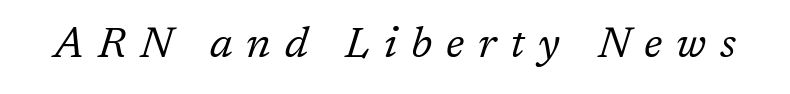
Q: Is the text bold? A: No.
Q: Is the text italic (slanted)? A: Yes, it leans right by about 17 degrees.
Q: Is the typeface a serif or a sans-serif typeface? A: Serif.
Q: Is the text underlined? A: No.
Q: Is the spacing between letters normal or unusually wide? A: Unusually wide.
Q: Width (condensed, normal, or wide)? A: Normal.
Q: Stroke contrast? A: Low.
Q: x-height? A: Medium.
Q: Monospaced? A: No.
